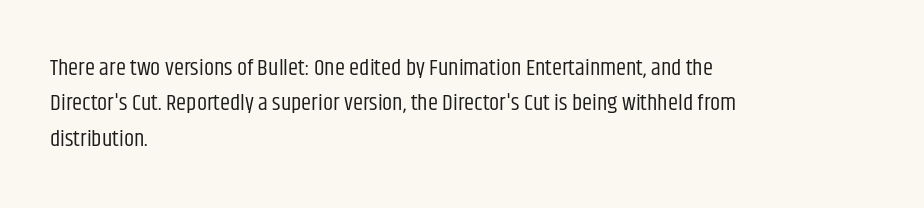
Q: Is the text bold? A: No.
Q: Is the text italic (slanted)? A: No, it is upright.
Q: Is the text underlined? A: No.
Q: How is the paragraph aligned? A: Left-aligned.
Q: Is the spacing between letters normal or unusually wide? A: Normal.
Q: Is the spacing between lines tight, normal or loose? A: Normal.
